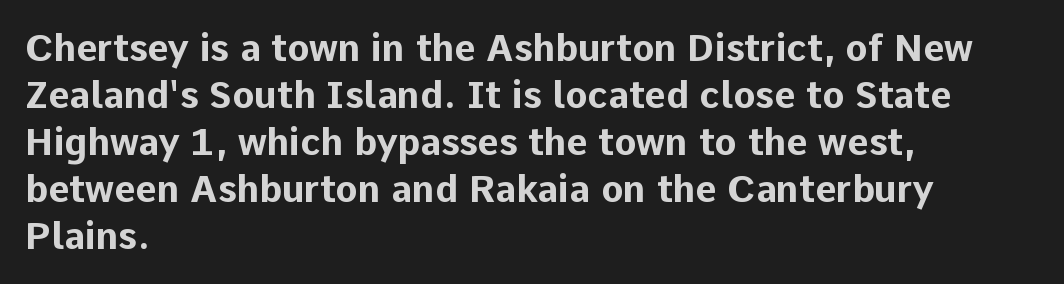
Q: Is the text bold? A: Yes.
Q: Is the text italic (slanted)? A: No, it is upright.
Q: Is the typeface a serif or a sans-serif typeface? A: Sans-serif.
Q: Is the text underlined? A: No.
Q: How is the paragraph aligned? A: Left-aligned.
Q: Is the spacing between letters normal or unusually wide? A: Normal.
Q: Is the spacing between lines tight, normal or loose? A: Normal.
Q: Width (condensed, normal, or wide)? A: Normal.
Q: Stroke contrast? A: Low.
Q: x-height? A: Medium.
Q: Monospaced? A: No.
